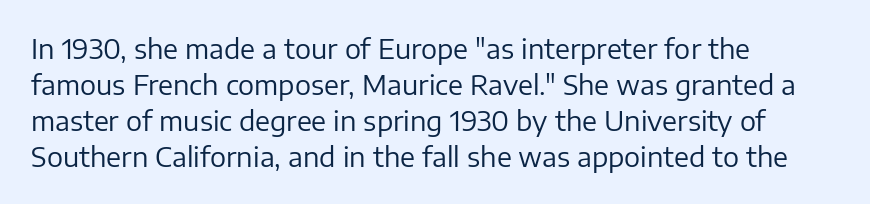
A clean baseline with only descenders dipping below it. The letters stand upright; this is a roman face. The letterforms sit shoulder to shoulder at normal distance. The compositor pushed each line to the left boundary.
